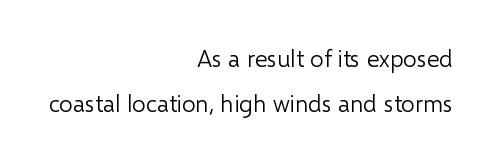
Q: Is the text bold? A: No.
Q: Is the text italic (slanted)? A: No, it is upright.
Q: Is the text underlined? A: No.
Q: How is the paragraph aligned? A: Right-aligned.
Q: Is the spacing between letters normal or unusually wide? A: Normal.
